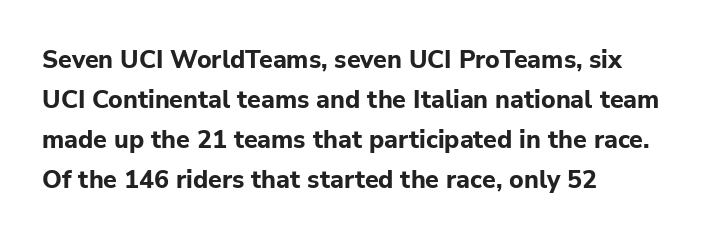
The image shows 25 px bold type, upright; set left-aligned, normal line spacing (1.6x), normal letter spacing, not underlined.
